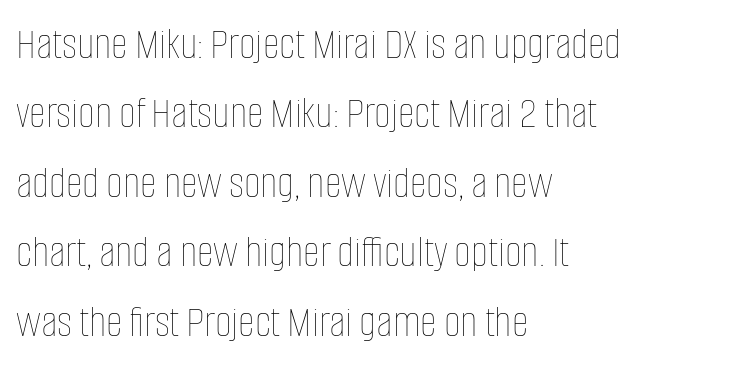
The gap between lines stays unmarked. This sample uses an upright cut, with every glyph sitting square on the baseline. The gaps between neighbouring characters are ordinary and unremarkable. What's the leading like? Ordinary, nothing unusual.
